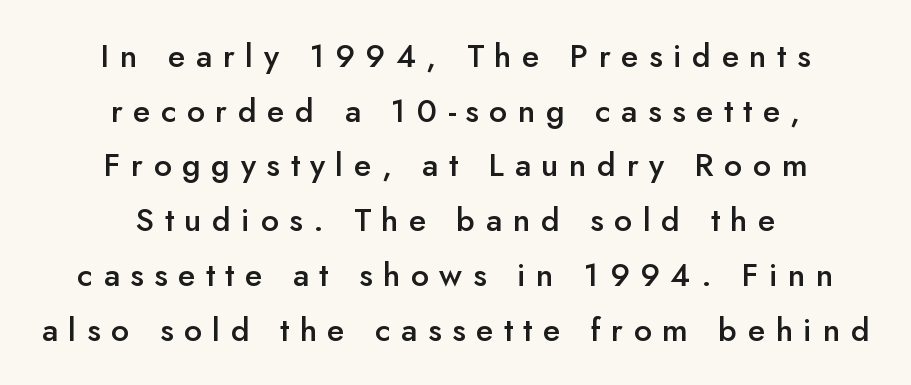
{"serif": "no", "italic": "no", "bold": "semi", "weight": "semibold", "width": "normal", "stroke_contrast": "low", "x_height": "small", "monospaced": "no", "underline": "no", "align": "center", "line_spacing_ratio": 1.71, "letter_spacing": "wide", "letter_spacing_em": 0.33, "glyph_px": 32}
